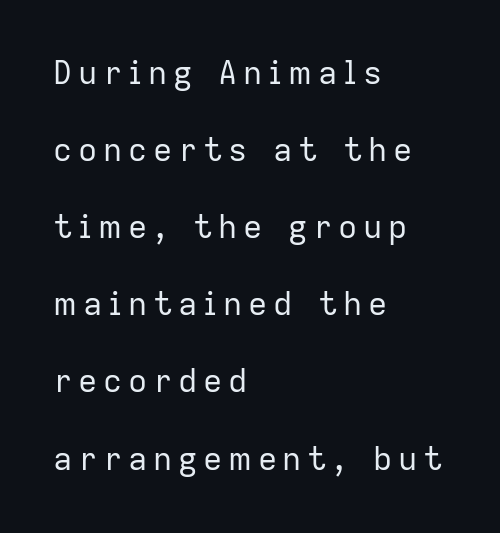
{"serif": "no", "italic": "no", "bold": "no", "weight": "regular", "width": "normal", "stroke_contrast": "low", "x_height": "medium", "monospaced": "no", "underline": "no", "align": "left", "line_spacing": "loose", "line_spacing_ratio": 2.41, "glyph_px": 32}
